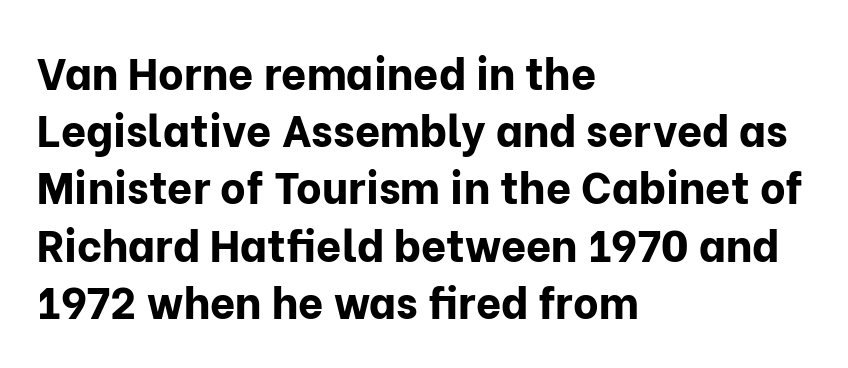
A typesetter would label this face a sans. If you drew a line through each stem, it would be perfectly vertical. Note the varied advance widths — an 'i' is clearly narrower than an 'm'. Type without underlining.
